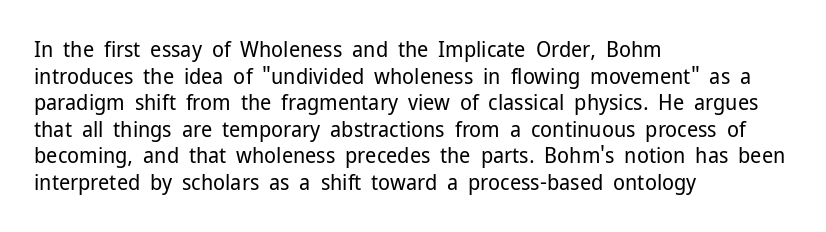
The image shows 22 px text type, upright; set left-aligned, line spacing 1.21x, normal letter spacing, not underlined.
